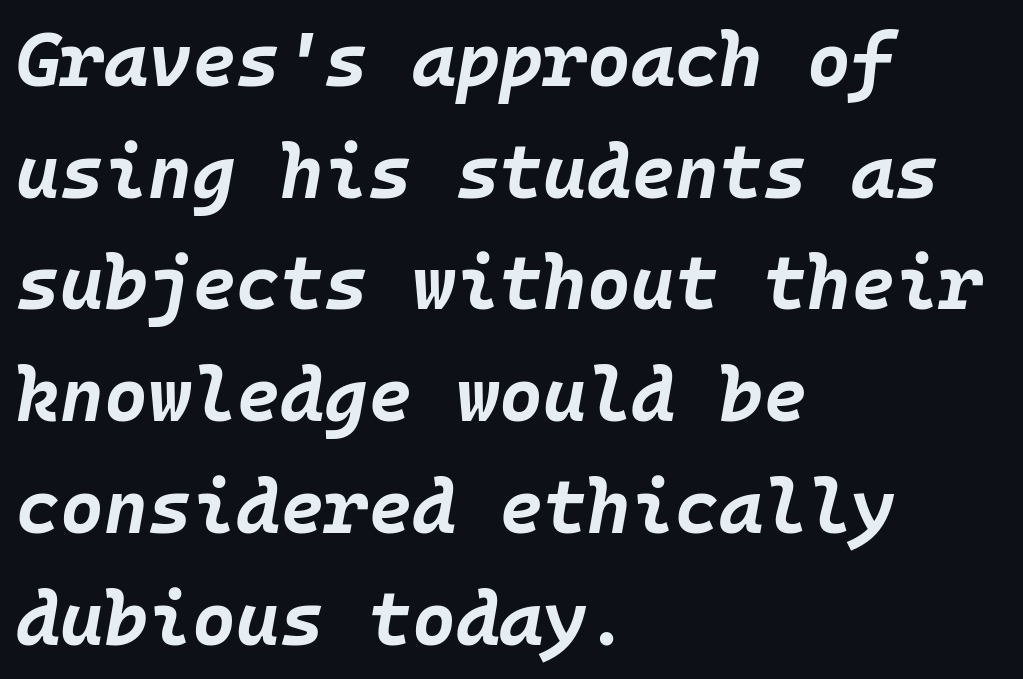
The image shows 75 px bold type, italic (leaning right), monospaced; set left-aligned, normal line spacing (1.49x), normal letter spacing, not underlined; low stroke contrast and a large x-height.
